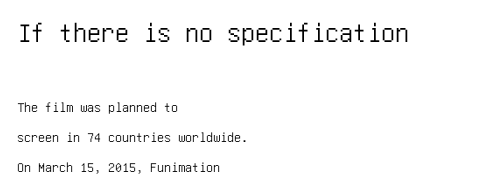
{"serif": "no", "italic": "no", "width": "condensed", "stroke_contrast": "low", "x_height": "large", "underline": "no", "align": "left", "line_spacing": "loose", "line_spacing_ratio": 2.14, "letter_spacing": "normal", "letter_spacing_em": 0.0, "larger_block": "first", "size_ratio": 2.0, "glyph_px": 28}
